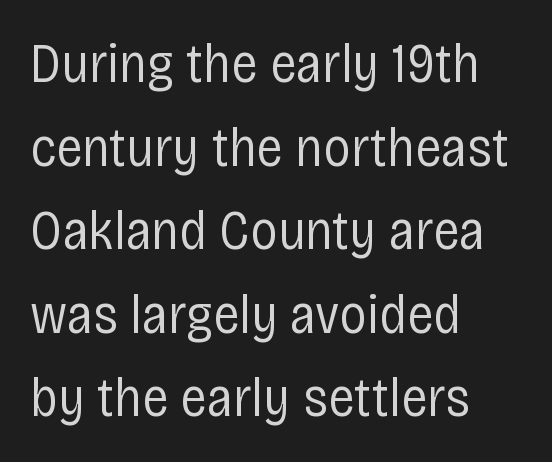
Q: Is the text bold? A: No.
Q: Is the text italic (slanted)? A: No, it is upright.
Q: Is the typeface a serif or a sans-serif typeface? A: Sans-serif.
Q: Is the text underlined? A: No.
Q: How is the paragraph aligned? A: Left-aligned.
Q: Is the spacing between letters normal or unusually wide? A: Normal.
Q: Is the spacing between lines tight, normal or loose? A: Normal.
Q: Width (condensed, normal, or wide)? A: Condensed.
Q: Stroke contrast? A: Low.
Q: x-height? A: Large.
Q: Monospaced? A: No.
